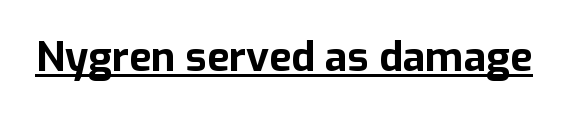
Default kerning and tracking; the words read as compact shapes. Strong, thick strokes mark this as bold type. No italicization has been applied; the sample stays upright. A continuous stroke trails under the words, as in a hyperlink. This rendering employs a face without finishing strokes, i.e., a sans-serif.
